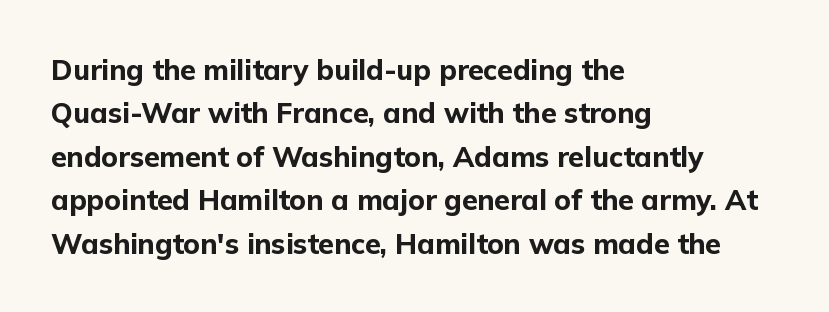
Q: Is the text bold? A: Yes.
Q: Is the text italic (slanted)? A: No, it is upright.
Q: Is the typeface a serif or a sans-serif typeface? A: Sans-serif.
Q: Is the text underlined? A: No.
Q: How is the paragraph aligned? A: Left-aligned.
Q: Is the spacing between letters normal or unusually wide? A: Normal.
Q: Is the spacing between lines tight, normal or loose? A: Normal.
Q: Width (condensed, normal, or wide)? A: Normal.
Q: Stroke contrast? A: Low.
Q: x-height? A: Medium.
Q: Monospaced? A: No.
